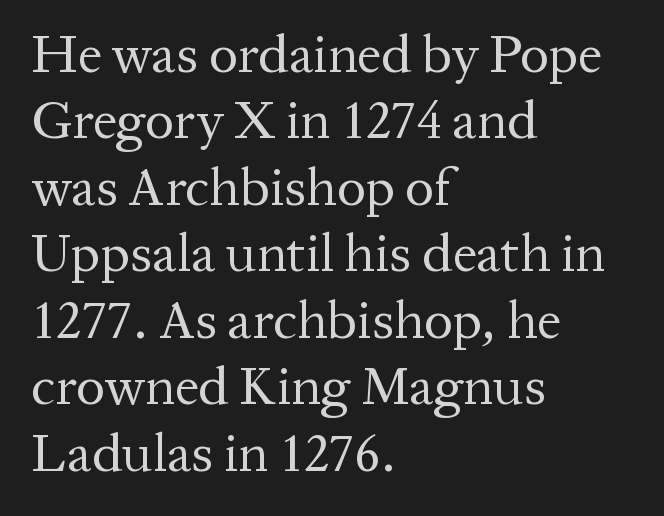
The image shows 54 px regular-weight serif type, upright; set left-aligned, line spacing 1.23x, normal letter spacing, not underlined; medium stroke contrast and a medium x-height.
